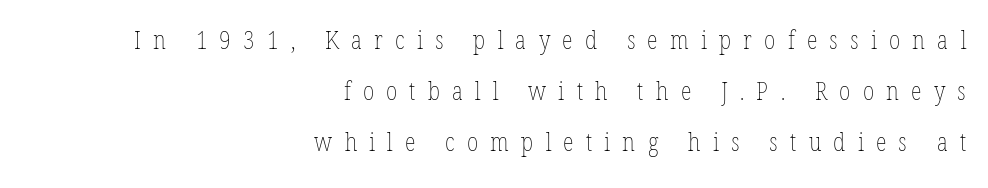
{"italic": "no", "bold": "no", "underline": "no", "align": "right", "line_spacing": "loose", "line_spacing_ratio": 2.05, "letter_spacing": "wide", "letter_spacing_em": 0.49, "glyph_px": 25}
